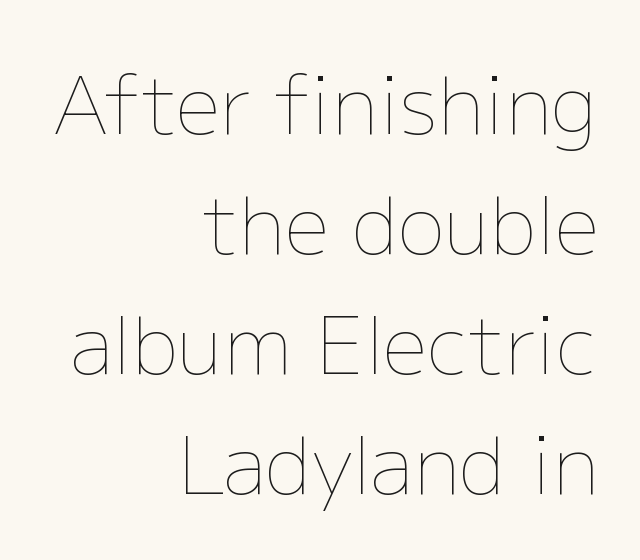
Q: Is the text bold? A: No.
Q: Is the text italic (slanted)? A: No, it is upright.
Q: Is the text underlined? A: No.
Q: How is the paragraph aligned? A: Right-aligned.
Q: Is the spacing between letters normal or unusually wide? A: Normal.
Q: Is the spacing between lines tight, normal or loose? A: Normal.
Q: Width (condensed, normal, or wide)? A: Normal.
Q: Stroke contrast? A: Low.
Q: x-height? A: Medium.
Q: Monospaced? A: No.
